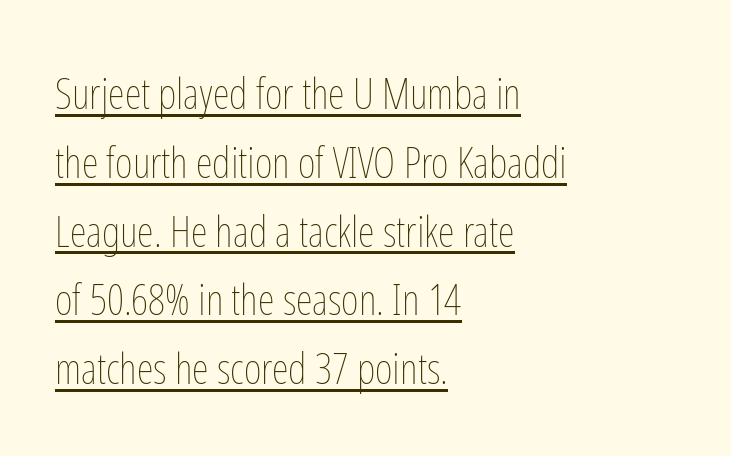
The leading is moderate, giving the passage an even texture. A baseline rule has been typeset under these characters. Alignment: flush left. A roman cut, with each character standing at attention. Caption: standard tracking, unaltered. The passage shown is not bold in any degree.
